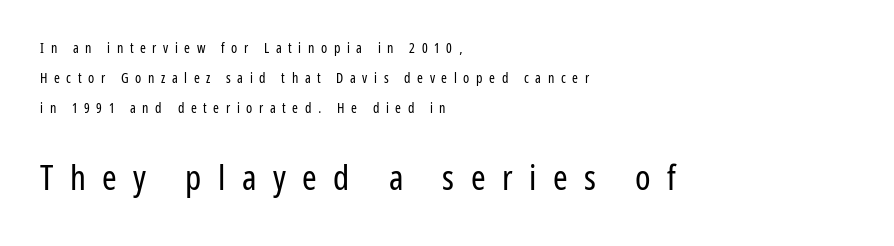
Casual observation: everything's shoved over to the left. You could not count columns in this text — the font is proportionally spaced. Small over large — that's the arrangement of the two blocks here. Observe the absence of serifs on each vertical stroke in this sample.
